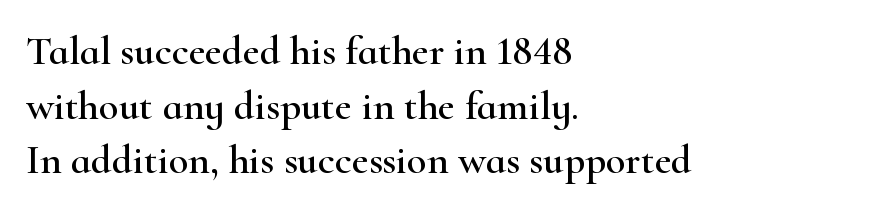
Descenders are the only things crossing below the line. Does the lettering tilt? It doesn't — this is upright. Layout note: lines flush left. Words appear dense and cohesive because spacing is normal. A typesetter would call this proportional, since set widths differ per character. Normally led — the rows are evenly, conventionally spaced.
